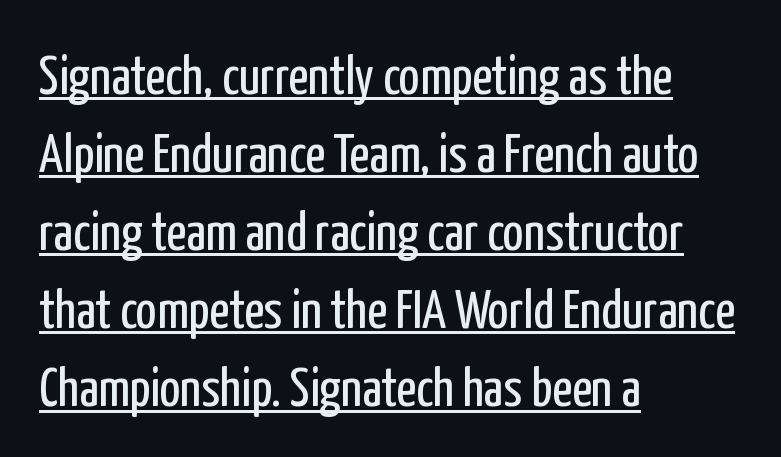
Q: Is the text bold? A: No.
Q: Is the text italic (slanted)? A: No, it is upright.
Q: Is the typeface a serif or a sans-serif typeface? A: Sans-serif.
Q: Is the text underlined? A: Yes.
Q: How is the paragraph aligned? A: Left-aligned.
Q: Is the spacing between letters normal or unusually wide? A: Normal.
Q: Is the spacing between lines tight, normal or loose? A: Normal.
Q: Width (condensed, normal, or wide)? A: Condensed.
Q: Stroke contrast? A: Low.
Q: x-height? A: Medium.
Q: Monospaced? A: No.
